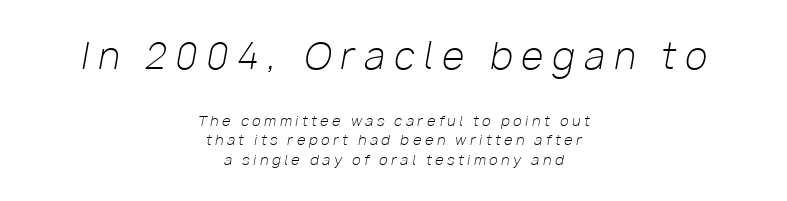
The image shows 36 px light type, italic (leaning right); set centered, normal line spacing (1.39x), unusually wide letter spacing (+0.26 em), not underlined; the first (top) block is 2.57x larger; low stroke contrast and a medium x-height.
